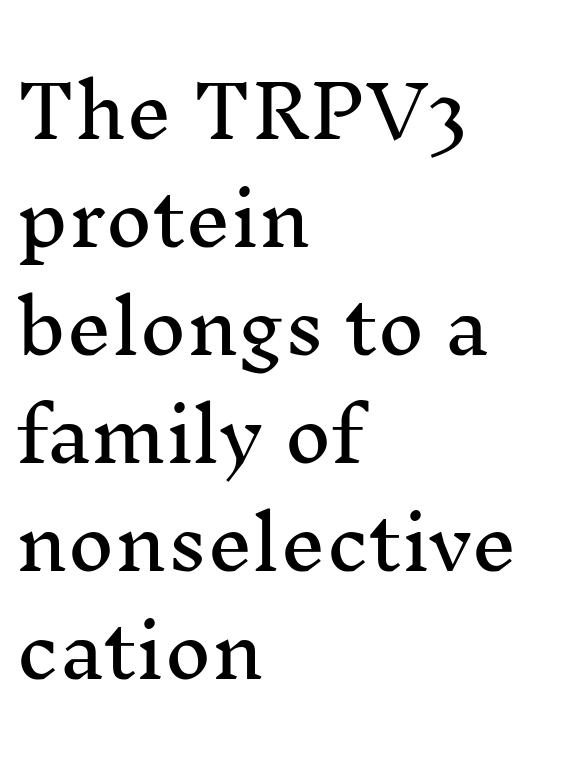
Do the characters align in a grid? No, the font is proportional. The glyphs in this specimen are seriffed. Regarding leading, the lines here are spaced in the standard way. Quick note: underline off. You can tell it's not italic because the verticals are truly vertical. There is no visible air inserted between adjacent glyphs.
